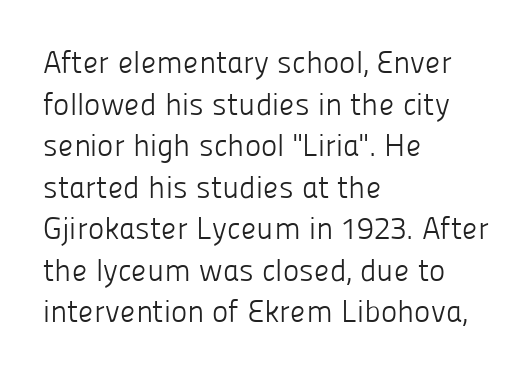
The type is set solid horizontally, with unmodified tracking. Weight: regular or lighter. A student would call this left alignment; a typographer would say flush left, rag right. Observe the absence of serifs on each vertical stroke in this sample. Ordinary non-slanted type is in use. The letters advance in unequal steps, a hallmark of proportional type.
